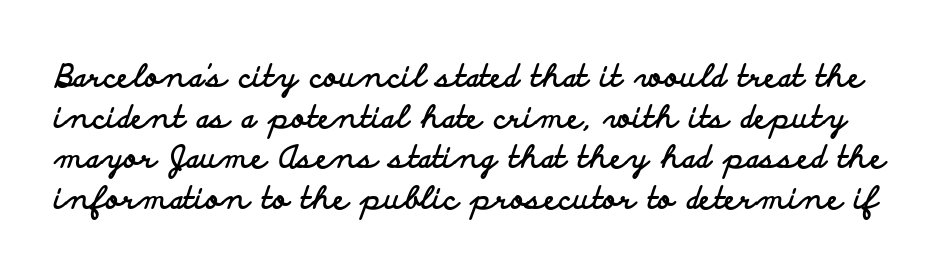
The image shows 31 px bold, wide sans-serif type; set normal line spacing (1.31x), normal letter spacing, not underlined; low stroke contrast and a small x-height.
